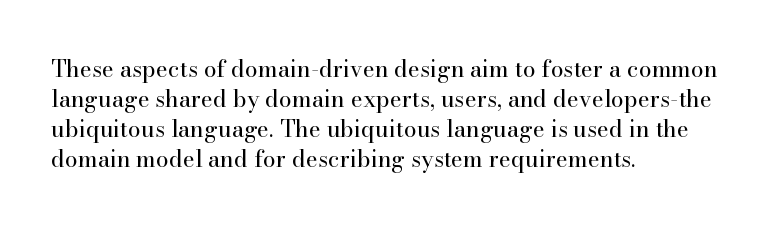
{"italic": "no", "bold": "no", "underline": "no", "align": "left", "line_spacing": "normal", "line_spacing_ratio": 1.3, "letter_spacing": "normal", "letter_spacing_em": 0.0, "glyph_px": 23}
